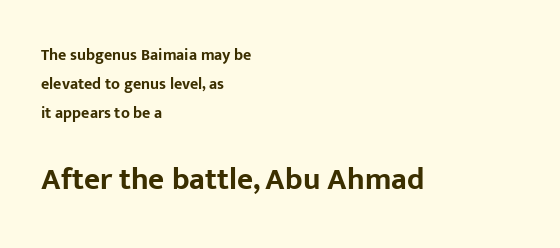
The image shows 31 px bold sans-serif type, upright; set left-aligned, line spacing 1.82x, normal letter spacing, not underlined; the second (bottom) block is 1.94x larger; low stroke contrast and a medium x-height.
